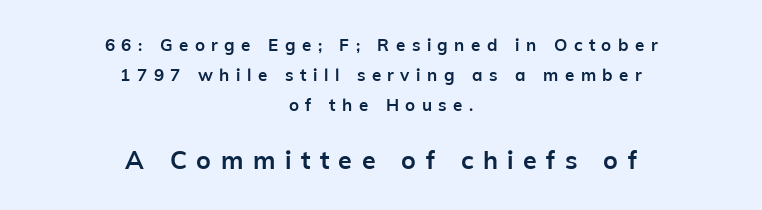
Tracking here is generous; glyphs stand well apart from one another. Layout note: lines centered. I'd describe the lettering as bold — thick and assertive. Compare the two chunks: the lower has the greater cap height. The area under the type is left untouched. Italic: no, the glyphs are upright roman.
